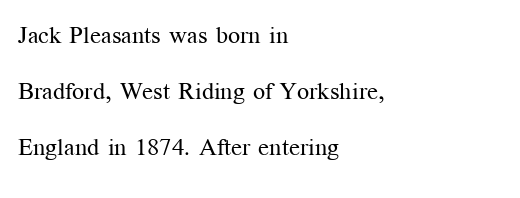
The image shows 24 px text type, upright; set left-aligned, loose line spacing (2.33x), normal letter spacing, not underlined.
